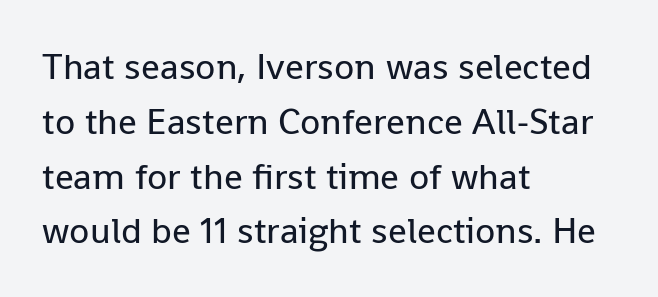
Q: Is the text bold? A: No.
Q: Is the text italic (slanted)? A: No, it is upright.
Q: Is the typeface a serif or a sans-serif typeface? A: Sans-serif.
Q: Is the text underlined? A: No.
Q: How is the paragraph aligned? A: Left-aligned.
Q: Is the spacing between letters normal or unusually wide? A: Normal.
Q: Is the spacing between lines tight, normal or loose? A: Normal.
Q: Width (condensed, normal, or wide)? A: Normal.
Q: Stroke contrast? A: Low.
Q: x-height? A: Medium.
Q: Monospaced? A: No.
